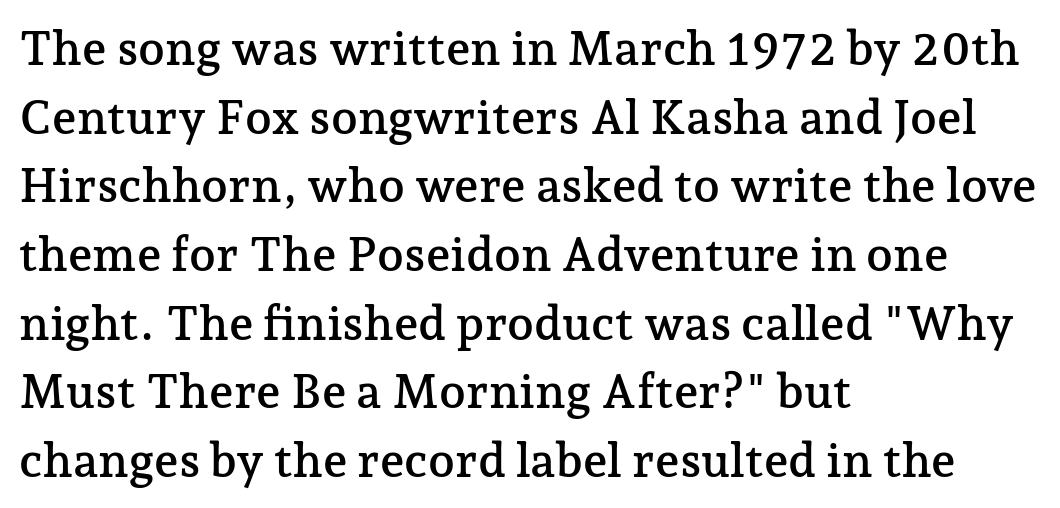
The image shows 48 px serif type, upright; set left-aligned, normal line spacing (1.43x), normal letter spacing, not underlined; low stroke contrast and a medium x-height.
